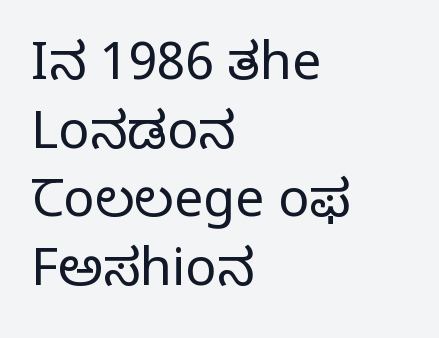
Q: Is the text bold? A: No.
Q: Is the text italic (slanted)? A: No, it is upright.
Q: Is the typeface a serif or a sans-serif typeface? A: Serif.
Q: Is the text underlined? A: No.
Q: How is the paragraph aligned? A: Left-aligned.
Q: Is the spacing between letters normal or unusually wide? A: Normal.
Q: Is the spacing between lines tight, normal or loose? A: Normal.
Q: Width (condensed, normal, or wide)? A: Normal.
Q: Stroke contrast? A: Low.
Q: x-height? A: Large.
Q: Monospaced? A: No.
